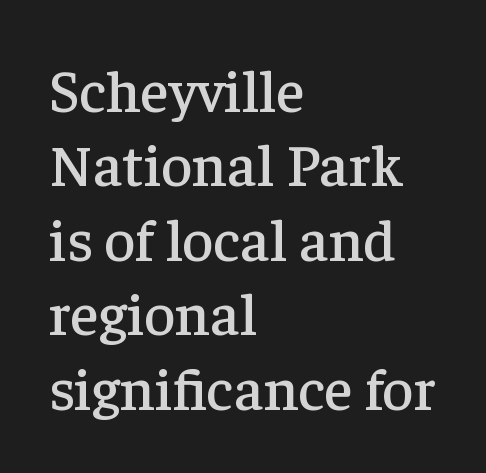
Layout note: lines flush left. Tracking here is standard; glyphs follow each other at the usual distance. Characters remain perfectly vertical along every line. Descender tails drop into unmarked territory.
